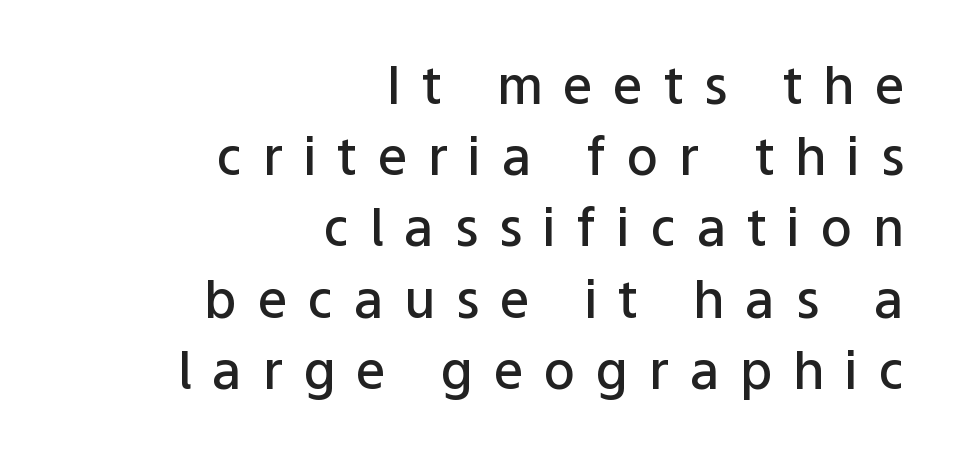
The image shows 52 px semibold sans-serif type, upright; set right-aligned, normal line spacing (1.37x), unusually wide letter spacing (+0.4 em), not underlined; low stroke contrast and a medium x-height.
